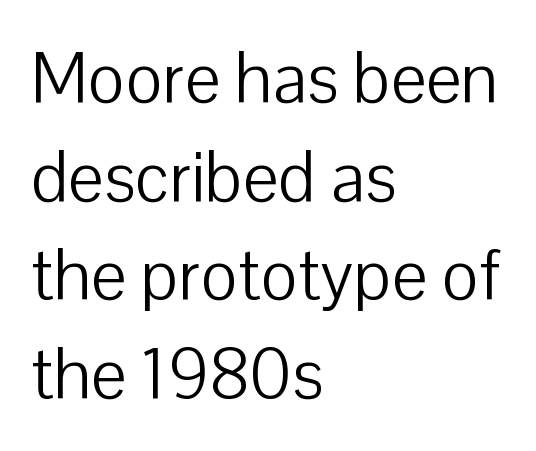
The image shows 71 px light sans-serif type, upright; set left-aligned, normal line spacing (1.39x), normal letter spacing, not underlined; low stroke contrast and a medium x-height.
